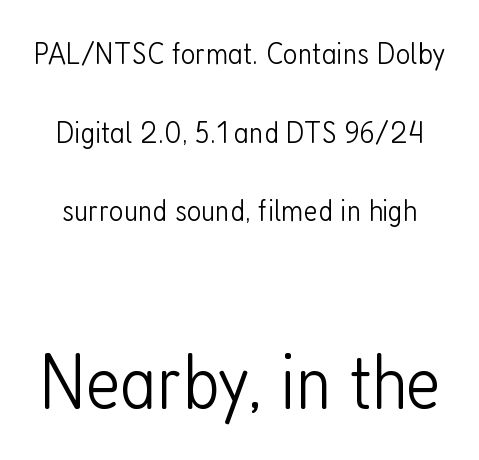
{"serif": "no", "italic": "no", "bold": "no", "weight": "light", "width": "condensed", "stroke_contrast": "low", "x_height": "medium", "monospaced": "no", "underline": "no", "line_spacing": "loose", "line_spacing_ratio": 2.46, "letter_spacing": "normal", "letter_spacing_em": 0.0, "larger_block": "second", "size_ratio": 2.47, "glyph_px": 79}
